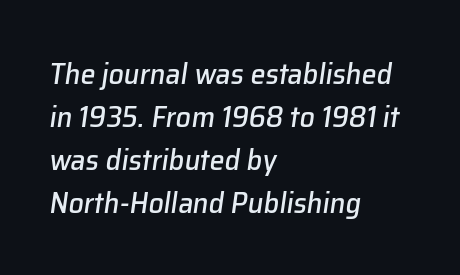
Short and long lines alike share a common starting point at left. Here the designer chose a conventional face with non-uniform glyph widths. This rendering features lettering with no underline. The block of text has a typical density, with ordinary space between rows. Does the lettering tilt? It does — this is italic.
